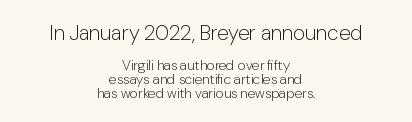
Q: Is the text bold? A: No.
Q: Is the text italic (slanted)? A: No, it is upright.
Q: Is the text underlined? A: No.
Q: How is the paragraph aligned? A: Centered.
Q: Is the spacing between letters normal or unusually wide? A: Normal.
Q: Is the spacing between lines tight, normal or loose? A: Tight.
Q: Which block of text is set in a larger size, the first (top) or the second (bottom)? A: The first (top) one.
